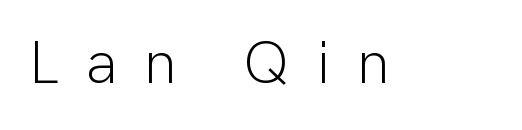
Q: Is the text bold? A: No.
Q: Is the text italic (slanted)? A: No, it is upright.
Q: Is the typeface a serif or a sans-serif typeface? A: Sans-serif.
Q: Is the text underlined? A: No.
Q: Is the spacing between letters normal or unusually wide? A: Unusually wide.
Q: Width (condensed, normal, or wide)? A: Normal.
Q: Stroke contrast? A: Low.
Q: x-height? A: Medium.
Q: Monospaced? A: No.
